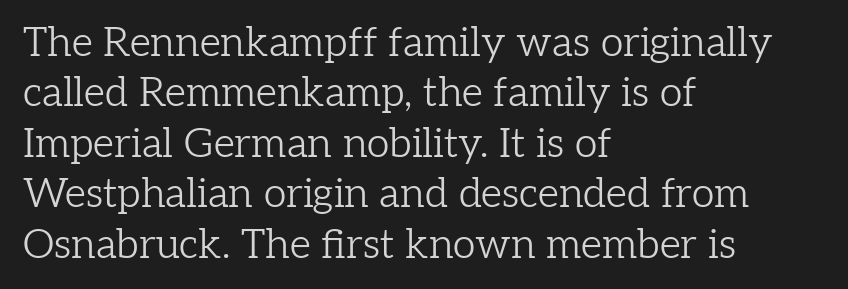
Q: Is the text bold? A: No.
Q: Is the text italic (slanted)? A: No, it is upright.
Q: Is the typeface a serif or a sans-serif typeface? A: Serif.
Q: Is the text underlined? A: No.
Q: How is the paragraph aligned? A: Left-aligned.
Q: Is the spacing between letters normal or unusually wide? A: Normal.
Q: Width (condensed, normal, or wide)? A: Normal.
Q: Stroke contrast? A: Low.
Q: x-height? A: Medium.
Q: Monospaced? A: No.
